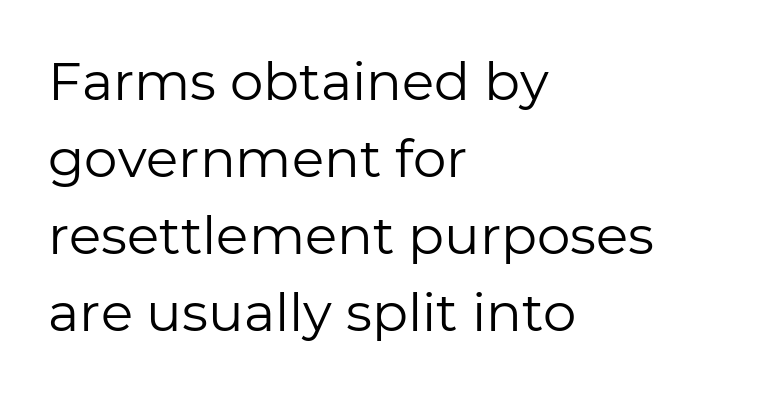
Characters remain perfectly vertical along every line. Character widths vary here, with narrow letters taking less room than wide ones. The letterforms sit at book weight or below. The font family rendered here belongs to the sans-serif group.
